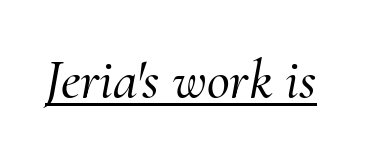
{"serif": "yes", "italic": "yes", "lean": "right", "slant_degrees": 10, "width": "normal", "stroke_contrast": "medium", "x_height": "small", "monospaced": "no", "underline": "yes", "letter_spacing": "normal", "letter_spacing_em": 0.0, "glyph_px": 56}
